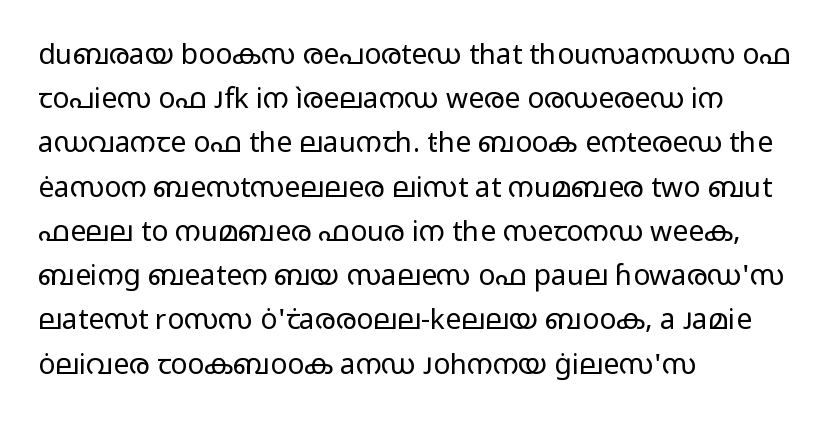
Observe the absence of serifs on each vertical stroke in this sample. This sample uses an upright cut, with every glyph sitting square on the baseline. Check the space under the baseline: it is left empty. A normal amount of white space separates one row of letters from the next.
